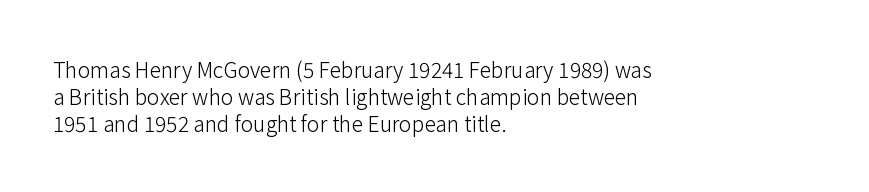
These lines keep a tight, regular rhythm from letter to letter. The rows are spaced the way most documents space them. Nothing heavy about these letters — not bold at all. A roman cut, with each character standing at attention. Check under the words: just untouched page. All the whitespace from short lines collects on the right.
